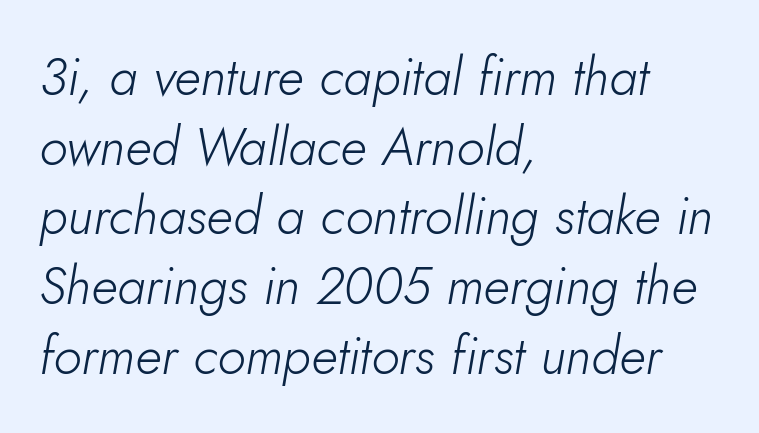
The image shows 52 px light type, italic (leaning right); set left-aligned, normal line spacing (1.34x), normal letter spacing, not underlined; low stroke contrast and a small x-height.
